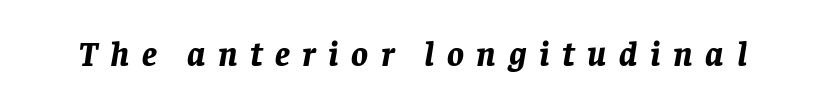
Do the characters align in a grid? No, the font is proportional. You can tell it's italic because the verticals aren't actually vertical. Does the weight exceed regular? Yes, all the way to bold. Each row of text sits above clean, open space. The type is letterspaced generously, with wide tracking.
